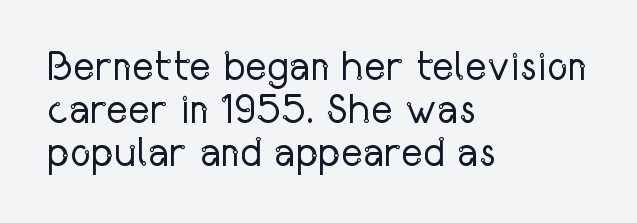
Q: Is the text bold? A: No.
Q: Is the text italic (slanted)? A: No, it is upright.
Q: Is the typeface a serif or a sans-serif typeface? A: Sans-serif.
Q: Is the text underlined? A: No.
Q: How is the paragraph aligned? A: Left-aligned.
Q: Is the spacing between letters normal or unusually wide? A: Normal.
Q: Is the spacing between lines tight, normal or loose? A: Tight.
Q: Width (condensed, normal, or wide)? A: Condensed.
Q: Stroke contrast? A: Low.
Q: x-height? A: Medium.
Q: Monospaced? A: No.
